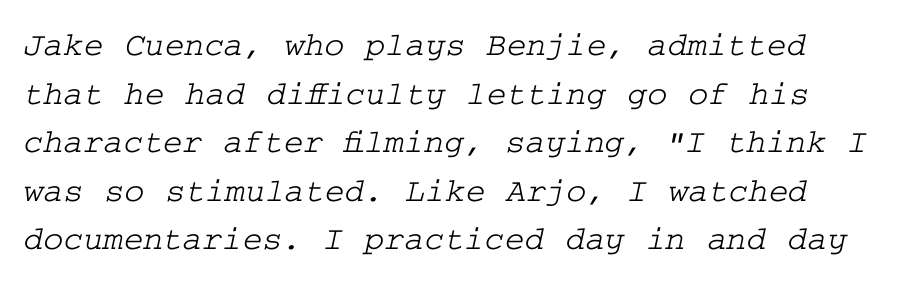
The image shows 34 px wide serif type; set normal line spacing (1.43x), normal letter spacing, not underlined; low stroke contrast and a medium x-height.
